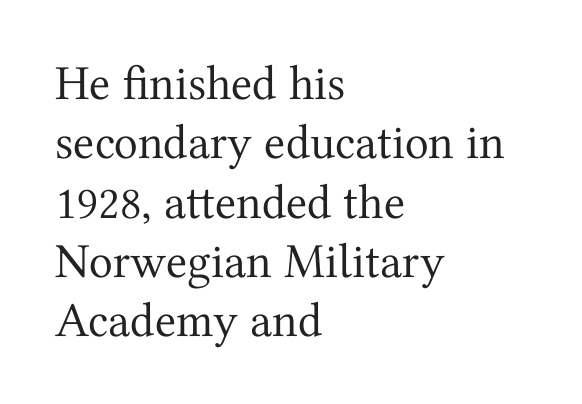
The image shows 49 px regular-weight serif type, upright; set left-aligned, line spacing 1.21x, normal letter spacing, not underlined; medium stroke contrast and a medium x-height.
